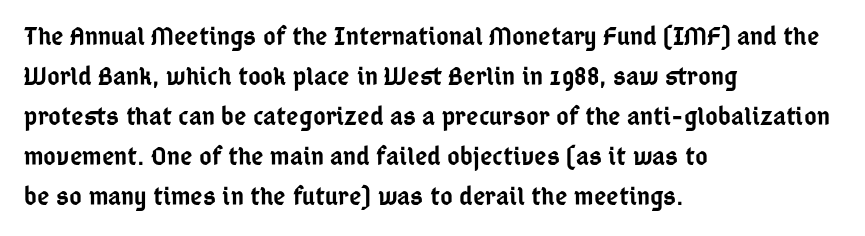
Type without underlining. The passage shown stacks its lines at a standard gap. This rendering uses left alignment, leaving the right contour irregular. Here the glyphs are tracked normally, forming tight word shapes.
